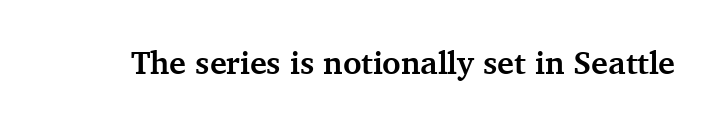
It's the straight-up-and-down kind of type. Its strokes are broad and dark, the hallmark of bold type. The type is set solid horizontally, with unmodified tracking. The glyphs are unaccompanied by any horizontal stroke below them. Varying glyph widths throughout — classic text-font behaviour. Note: serifs present on the glyphs.
